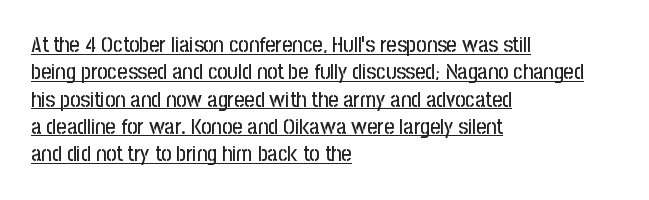
Horizontally, the lines are justified to the leading edge only. The letters stand straight up with perfectly vertical stems. Each line of the rendering has a horizontal stroke beneath the glyphs. The type is set solid horizontally, with unmodified tracking.
